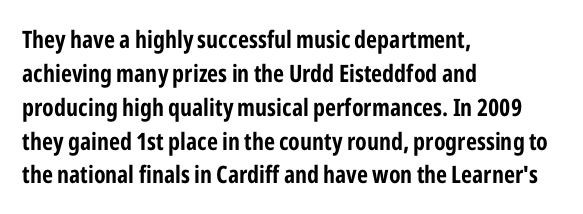
Check under the words: just untouched page. The lettering stays uniformly vertical, giving the passage a roman look. Does the weight exceed regular? Yes, all the way to bold. Leading: standard.
